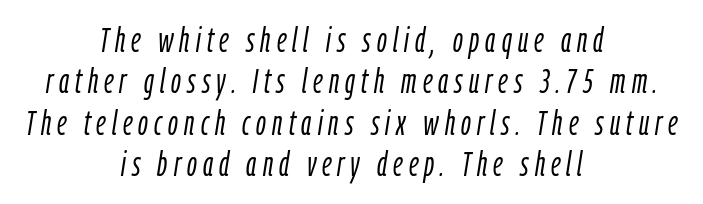
{"italic": "yes", "lean": "right", "slant_degrees": 9, "bold": "no", "weight": "light", "width": "condensed", "stroke_contrast": "low", "x_height": "medium", "monospaced": "no", "underline": "no", "align": "center", "line_spacing_ratio": 1.22, "glyph_px": 34}
